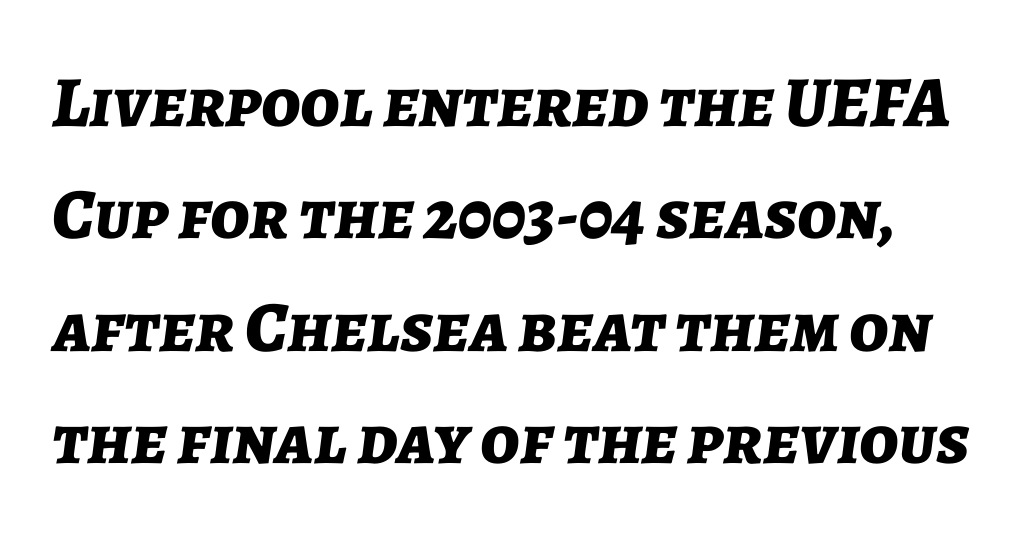
The typesetting leans heavy: a genuine bold. This block has exactly the height ordinary leading produces. The area under the type is left untouched. The letterforms sit shoulder to shoulder at normal distance. Note the varied advance widths — an 'i' is clearly narrower than an 'm'.
